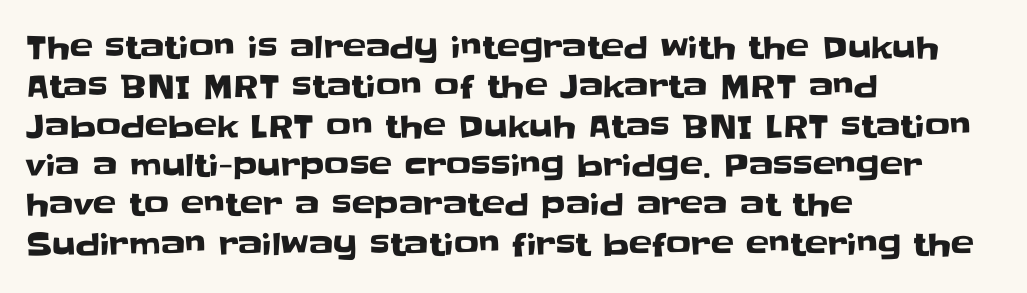
The passage shown is typed in a proportional face where columns would drift. Horizontal alignment here is leftward, the default for most running prose. Examine the stroke ends and you'll find no serifs. Has an underline been added? It has not. Does the leading feel generous? No, just average.
